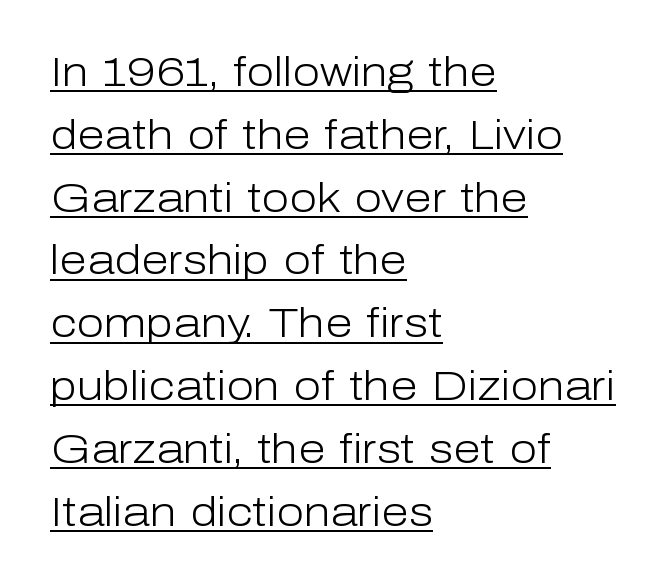
{"serif": "no", "italic": "no", "bold": "no", "weight": "light", "width": "normal", "stroke_contrast": "low", "x_height": "medium", "monospaced": "no", "underline": "yes", "align": "left", "line_spacing": "normal", "line_spacing_ratio": 1.57, "letter_spacing": "normal", "letter_spacing_em": 0.0, "glyph_px": 40}
